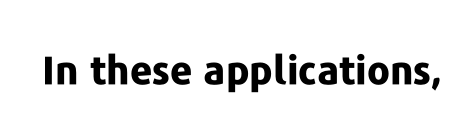
The face used here is rendered with its standard letterfit. Only glyphs here, with clear space below each row. Is this a fixed-width face? No — the glyphs have proportional, varying widths. Ordinary non-slanted type is in use. Thick stems and heavy bowls — unmistakably bold. The type family on display is of the sans-serif kind.
